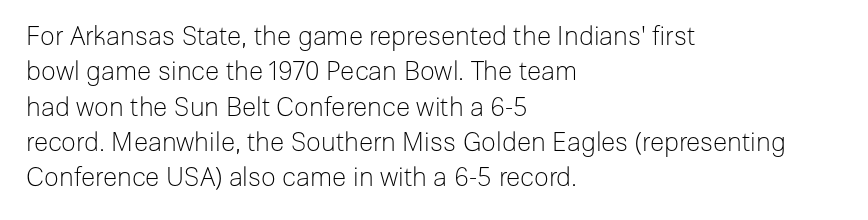
Q: Is the text bold? A: No.
Q: Is the text italic (slanted)? A: No, it is upright.
Q: Is the text underlined? A: No.
Q: How is the paragraph aligned? A: Left-aligned.
Q: Is the spacing between letters normal or unusually wide? A: Normal.
Q: Is the spacing between lines tight, normal or loose? A: Normal.
